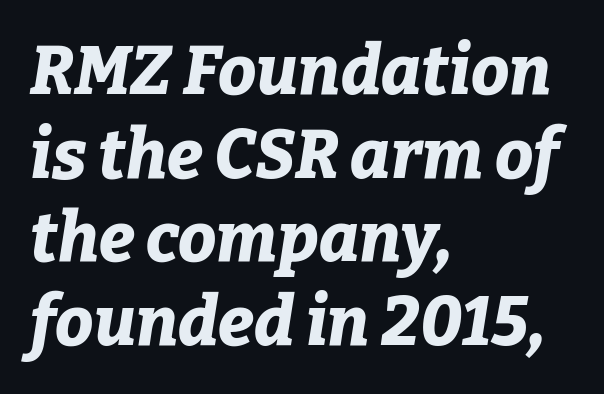
Q: Is the text bold? A: Yes.
Q: Is the text italic (slanted)? A: Yes, it leans right by about 9 degrees.
Q: Is the text underlined? A: No.
Q: How is the paragraph aligned? A: Left-aligned.
Q: Is the spacing between letters normal or unusually wide? A: Normal.
Q: Width (condensed, normal, or wide)? A: Normal.
Q: Stroke contrast? A: Low.
Q: x-height? A: Medium.
Q: Monospaced? A: No.
